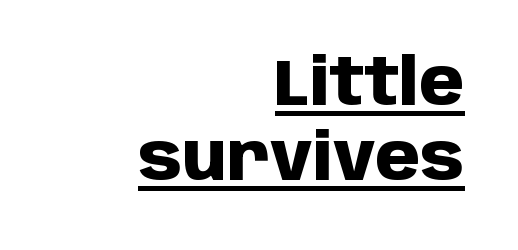
The image shows 64 px heavy sans-serif type, upright; set right-aligned, line spacing 1.17x, normal letter spacing, underlined; low stroke contrast and a large x-height.
